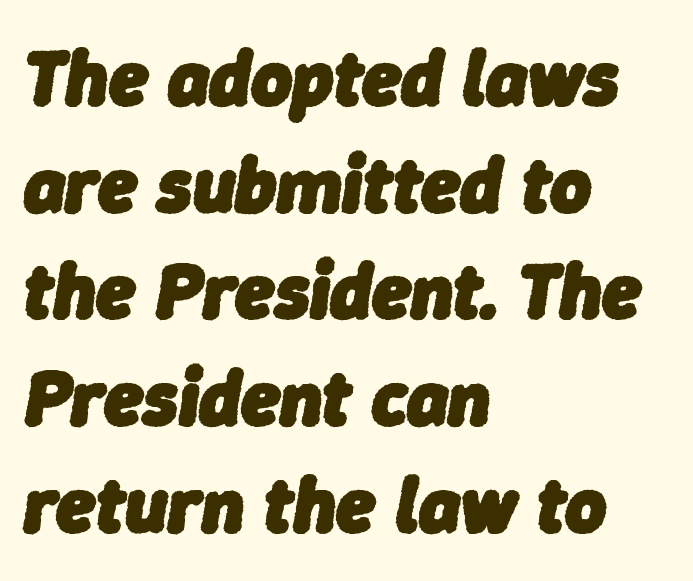
Q: Is the text bold? A: Yes.
Q: Is the text italic (slanted)? A: Yes, it leans right by about 9 degrees.
Q: Is the text underlined? A: No.
Q: How is the paragraph aligned? A: Left-aligned.
Q: Is the spacing between letters normal or unusually wide? A: Normal.
Q: Is the spacing between lines tight, normal or loose? A: Normal.
Q: Width (condensed, normal, or wide)? A: Normal.
Q: Stroke contrast? A: Low.
Q: x-height? A: Medium.
Q: Monospaced? A: No.
